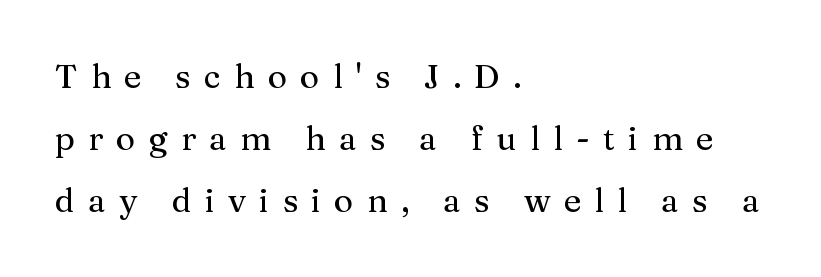
Check the space under the baseline: it is left empty. The typesetter chose a ragged-right arrangement here. A typesetter would label this face a serif. Varying glyph widths throughout — classic text-font behaviour. Rendered with straight, roman letterforms. The letters are spread apart with noticeably loose tracking.
